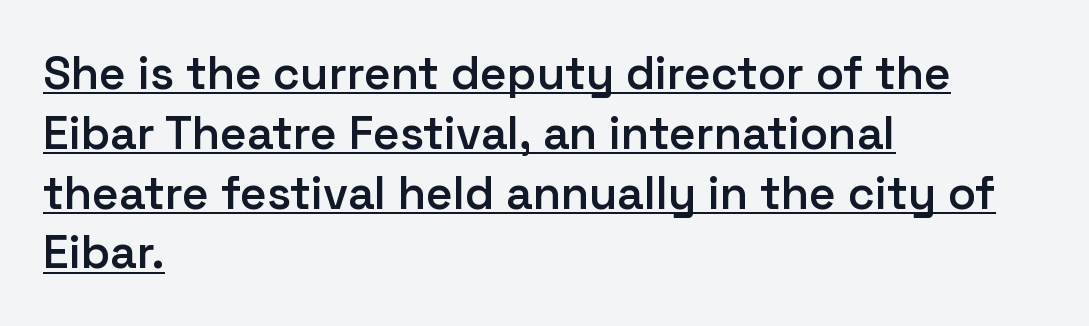
The image shows 46 px semibold sans-serif type, upright; set left-aligned, normal line spacing (1.3x), normal letter spacing, underlined; low stroke contrast and a medium x-height.
